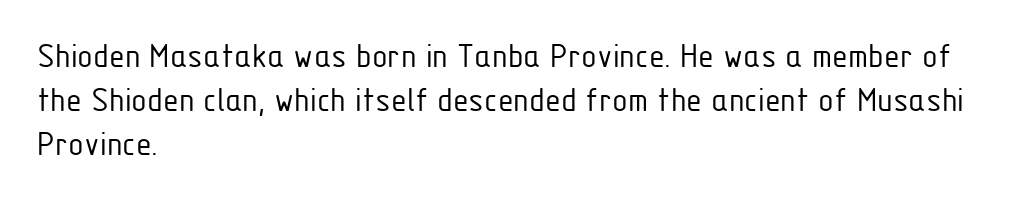
Q: Is the text bold? A: No.
Q: Is the text italic (slanted)? A: No, it is upright.
Q: Is the typeface a serif or a sans-serif typeface? A: Sans-serif.
Q: Is the text underlined? A: No.
Q: How is the paragraph aligned? A: Left-aligned.
Q: Is the spacing between letters normal or unusually wide? A: Normal.
Q: Width (condensed, normal, or wide)? A: Condensed.
Q: Stroke contrast? A: Low.
Q: x-height? A: Medium.
Q: Monospaced? A: No.
